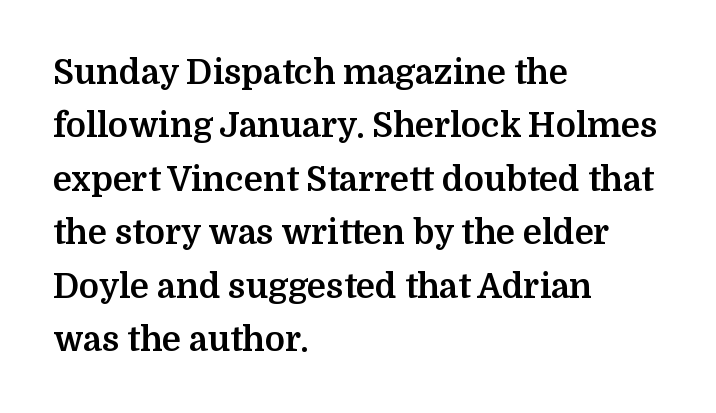
{"serif": "yes", "italic": "no", "bold": "yes", "weight": "bold", "width": "normal", "stroke_contrast": "medium", "x_height": "medium", "monospaced": "no", "underline": "no", "align": "left", "line_spacing": "normal", "line_spacing_ratio": 1.57, "letter_spacing": "normal", "letter_spacing_em": 0.0, "glyph_px": 34}
